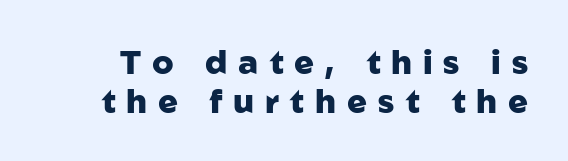
The image shows 33 px heavy sans-serif type, upright; set line spacing 1.18x, unusually wide letter spacing (+0.33 em), not underlined; low stroke contrast and a medium x-height.
